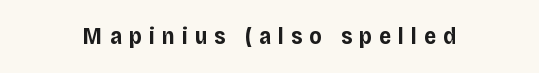
{"italic": "no", "bold": "yes", "underline": "no", "letter_spacing": "wide", "letter_spacing_em": 0.31, "glyph_px": 23}
